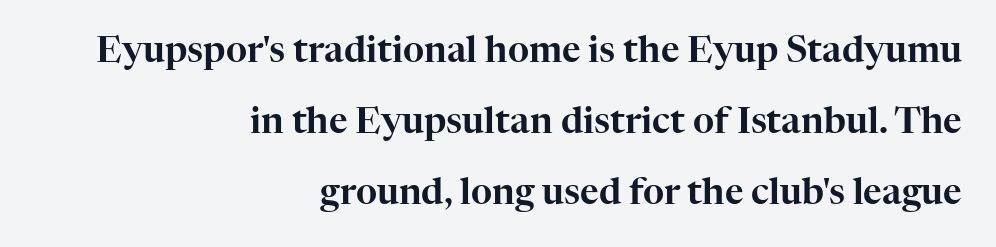
The image shows 36 px serif type, upright; set right-aligned, loose line spacing (1.97x), normal letter spacing, not underlined; high stroke contrast and a medium x-height.
